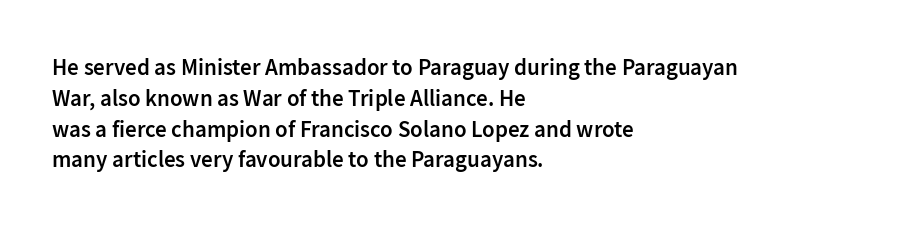
Whoever set this chose a conventional vertical rhythm. There is no visible air inserted between adjacent glyphs. Where is the straight margin? On the left. Type without underlining. The specimen reads as upright at a glance. The typesetting leans somewhat heavy: a semibold.
